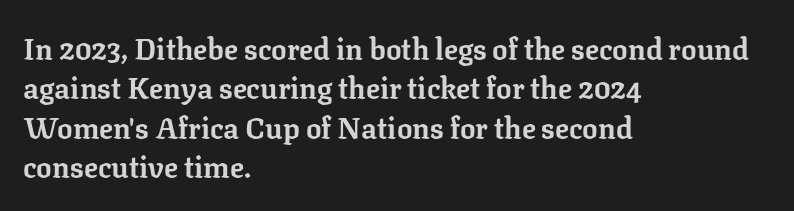
{"serif": "yes", "italic": "no", "bold": "yes", "weight": "bold", "width": "normal", "stroke_contrast": "low", "x_height": "medium", "monospaced": "no", "underline": "no", "align": "left", "line_spacing": "normal", "line_spacing_ratio": 1.36, "letter_spacing": "normal", "letter_spacing_em": 0.0, "glyph_px": 29}
